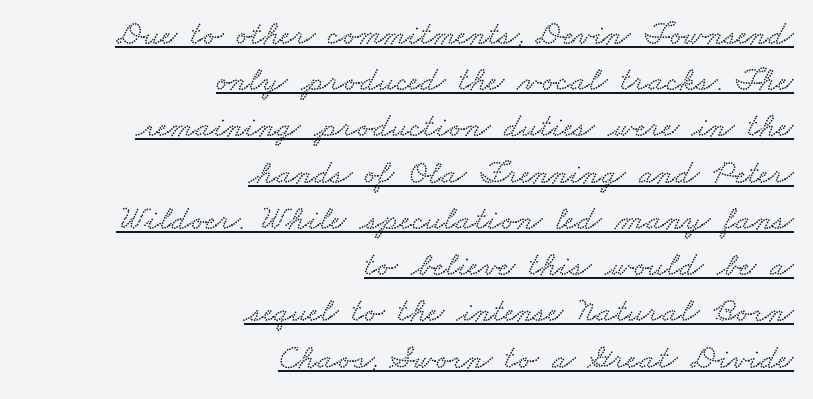
Default kerning and tracking; the words read as compact shapes. Decoration check: the copy is underlined. What's the leading like? Ordinary, nothing unusual. The face used here is proportionally spaced, like ordinary book or web type.
